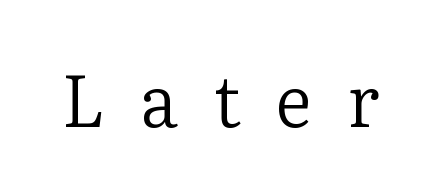
{"serif": "yes", "italic": "no", "bold": "no", "weight": "regular", "width": "normal", "stroke_contrast": "low", "x_height": "medium", "monospaced": "no", "underline": "no", "letter_spacing": "wide", "letter_spacing_em": 0.49, "glyph_px": 72}
